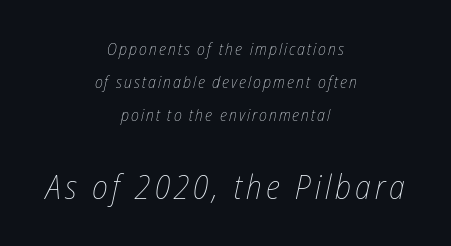
Q: Is the text bold? A: No.
Q: Is the text italic (slanted)? A: Yes, it leans right by about 12 degrees.
Q: Is the text underlined? A: No.
Q: How is the paragraph aligned? A: Centered.
Q: Is the spacing between lines tight, normal or loose? A: Loose.
Q: Which block of text is set in a larger size, the first (top) or the second (bottom)? A: The second (bottom) one.
Q: Width (condensed, normal, or wide)? A: Condensed.
Q: Stroke contrast? A: Low.
Q: x-height? A: Medium.
Q: Monospaced? A: No.
